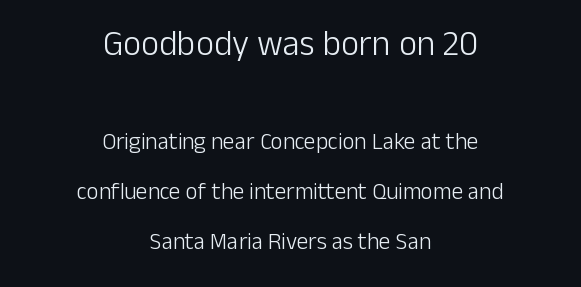
Whoever set this chose breathing room over compactness in the vertical rhythm. Check the space under the baseline: it is left empty. Counters stay open thanks to moderate or lighter strokes. The font family rendered here belongs to the sans-serif group. These lines stack symmetrically, like a column narrowing and widening about its center.
